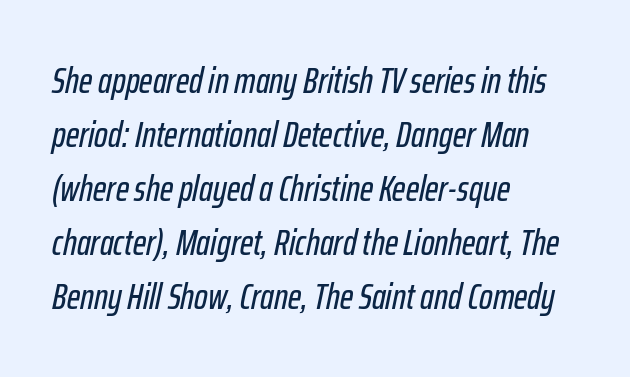
The image shows 36 px condensed type, italic (leaning right); set left-aligned, normal line spacing (1.5x), normal letter spacing, not underlined; low stroke contrast and a medium x-height.
